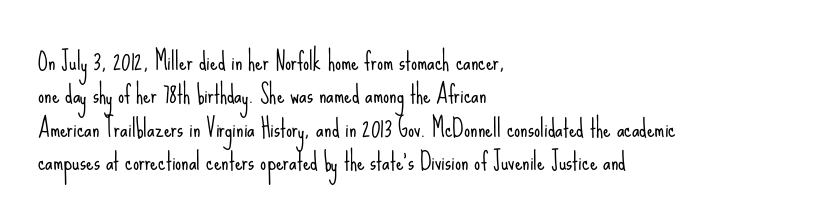
The letterforms sit at book weight or below. Posture: straight, roman, zero tilt. Tracking value appears to be zero — textbook default spacing. The passage shown stacks its lines at a standard gap. Is the block centered? No — it sits flush against the left margin. The foot of each line stays bare and open.
